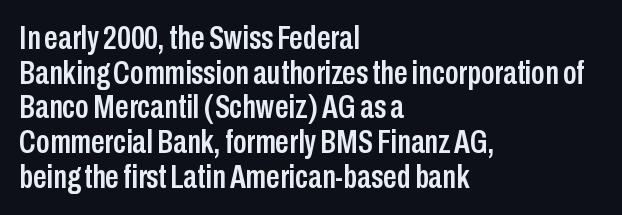
{"serif": "no", "italic": "no", "width": "condensed", "stroke_contrast": "low", "x_height": "medium", "monospaced": "no", "underline": "no", "align": "left", "line_spacing": "tight", "line_spacing_ratio": 1.02, "letter_spacing": "normal", "letter_spacing_em": 0.0, "glyph_px": 34}
